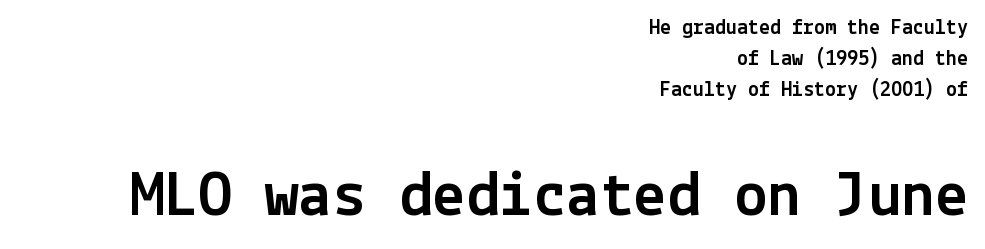
The image shows 67 px sans-serif type, upright; set right-aligned, normal line spacing (1.41x), normal letter spacing, not underlined; the second (bottom) block is 3.05x larger; a medium x-height.
